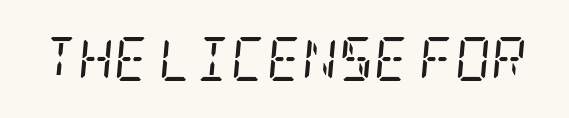
The image shows 44 px regular-weight, condensed serif type, italic (leaning right); set normal letter spacing, not underlined; low stroke contrast and a large x-height.
